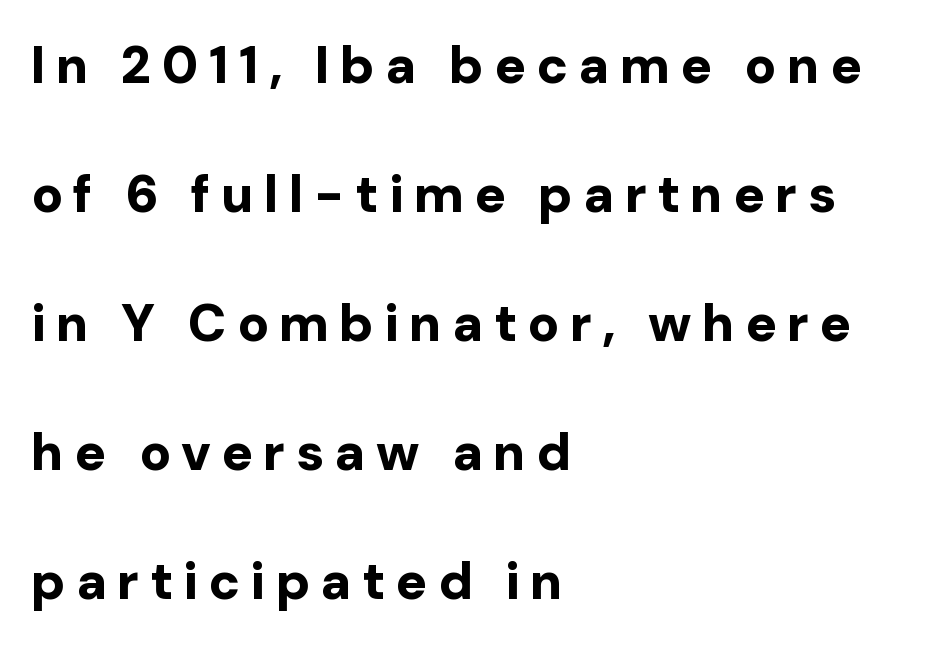
Q: Is the text bold? A: Yes.
Q: Is the text italic (slanted)? A: No, it is upright.
Q: Is the typeface a serif or a sans-serif typeface? A: Sans-serif.
Q: Is the text underlined? A: No.
Q: How is the paragraph aligned? A: Left-aligned.
Q: Is the spacing between letters normal or unusually wide? A: Unusually wide.
Q: Is the spacing between lines tight, normal or loose? A: Loose.
Q: Width (condensed, normal, or wide)? A: Normal.
Q: Stroke contrast? A: Low.
Q: x-height? A: Medium.
Q: Monospaced? A: No.
